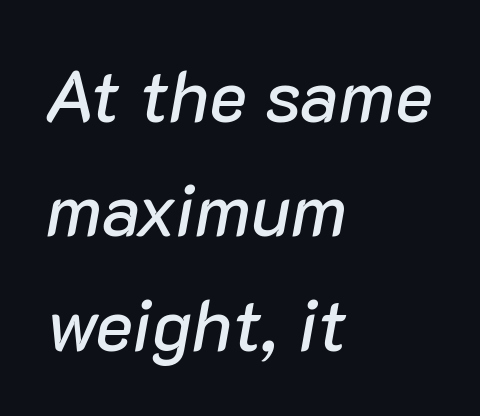
The gaps between neighbouring characters are ordinary and unremarkable. Observe the lean: these are italic letterforms. How would I describe the line gaps? Plain and ordinary. Only glyphs here, with clear space below each row. Line beginnings align vertically; line endings do not.
